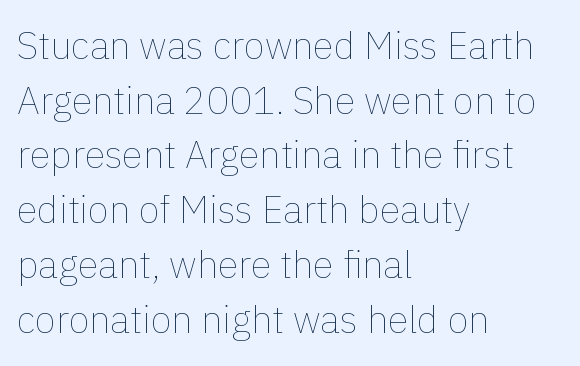
Whoever set this chose a conventional vertical rhythm. Caption: multi-line text, flush left, ragged right. Only glyphs here, with clear space below each row. Unbolded letterforms with no extra heft. Italic: no, the glyphs are upright roman.
